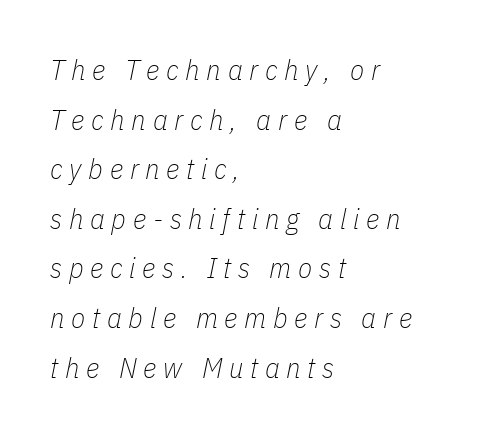
Tracking here is generous; glyphs stand well apart from one another. Varying glyph widths throughout — classic text-font behaviour. The rendering anchors every line to the left-hand side. When letters slant like this, we call the style italic. Beneath every word, the page is bare. This is not heavy type; no bold has been used.
